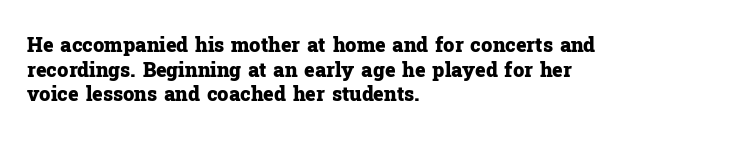
{"italic": "no", "bold": "yes", "underline": "no", "align": "left", "line_spacing_ratio": 1.23, "letter_spacing": "normal", "letter_spacing_em": 0.0, "glyph_px": 20}
